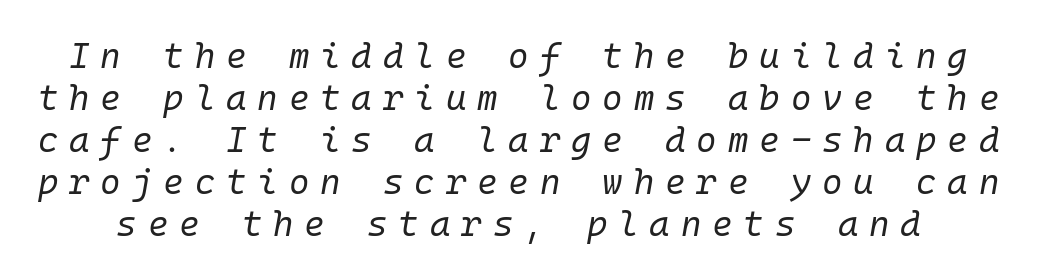
The image shows 35 px regular-weight type, italic (leaning right), monospaced; set line spacing 1.2x, unusually wide letter spacing (+0.31 em), not underlined; low stroke contrast and a medium x-height.
